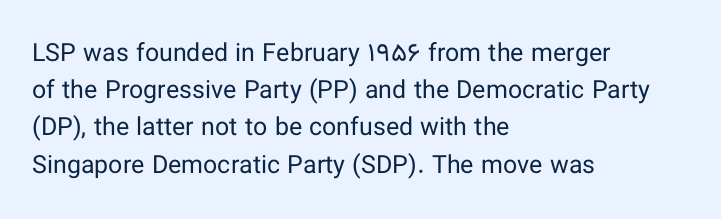
{"italic": "no", "bold": "no", "underline": "no", "align": "left", "line_spacing": "normal", "line_spacing_ratio": 1.49, "letter_spacing": "normal", "letter_spacing_em": 0.0, "glyph_px": 25}
